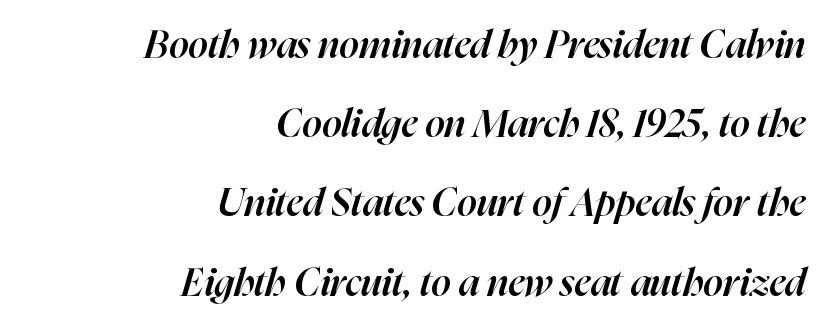
Q: Is the text bold? A: Semi-bold.
Q: Is the text italic (slanted)? A: Yes, it leans right by about 16 degrees.
Q: Is the text underlined? A: No.
Q: How is the paragraph aligned? A: Right-aligned.
Q: Is the spacing between letters normal or unusually wide? A: Normal.
Q: Is the spacing between lines tight, normal or loose? A: Loose.
Q: Width (condensed, normal, or wide)? A: Normal.
Q: Stroke contrast? A: High.
Q: x-height? A: Medium.
Q: Monospaced? A: No.
